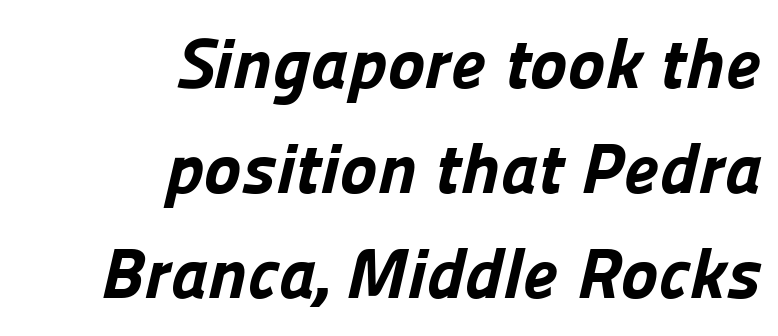
The image shows 71 px bold sans-serif type; set right-aligned, normal line spacing (1.48x), normal letter spacing, not underlined; low stroke contrast and a medium x-height.
